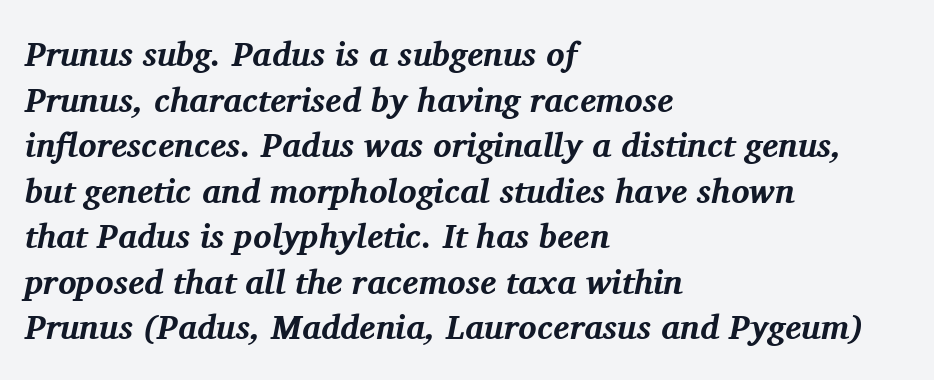
Note the varied advance widths — an 'i' is clearly narrower than an 'm'. These lines keep a tight, regular rhythm from letter to letter. Slant detected: the letters are inclined. Lines of text with bare space underneath. The paragraph shown leans on its left margin. Does the weight exceed regular? Yes, all the way to bold.
